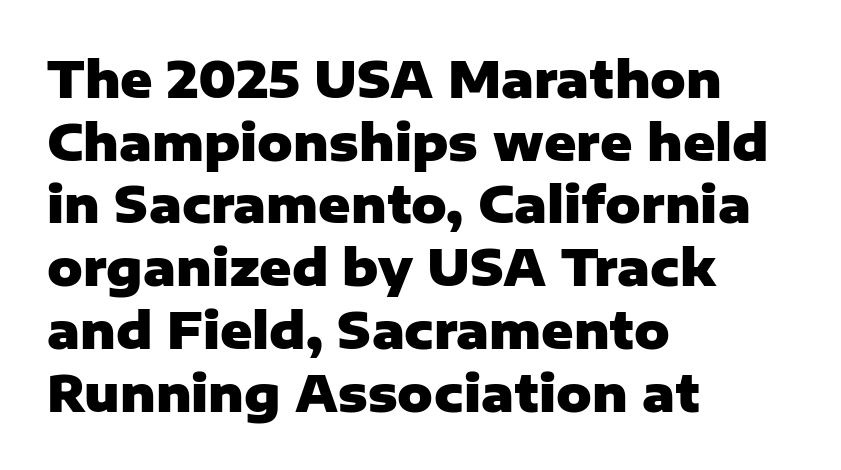
Q: Is the text bold? A: Yes.
Q: Is the text italic (slanted)? A: No, it is upright.
Q: Is the typeface a serif or a sans-serif typeface? A: Sans-serif.
Q: Is the text underlined? A: No.
Q: How is the paragraph aligned? A: Left-aligned.
Q: Is the spacing between letters normal or unusually wide? A: Normal.
Q: Is the spacing between lines tight, normal or loose? A: Normal.
Q: Width (condensed, normal, or wide)? A: Normal.
Q: Stroke contrast? A: Low.
Q: x-height? A: Medium.
Q: Monospaced? A: No.
